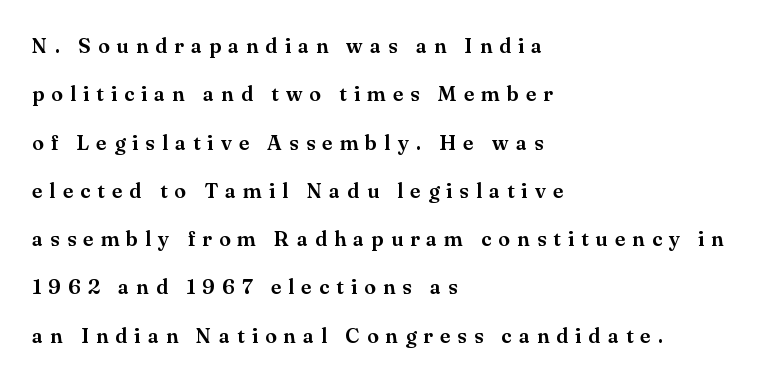
Q: Is the text italic (slanted)? A: No, it is upright.
Q: Is the text underlined? A: No.
Q: How is the paragraph aligned? A: Left-aligned.
Q: Is the spacing between letters normal or unusually wide? A: Unusually wide.
Q: Is the spacing between lines tight, normal or loose? A: Loose.
